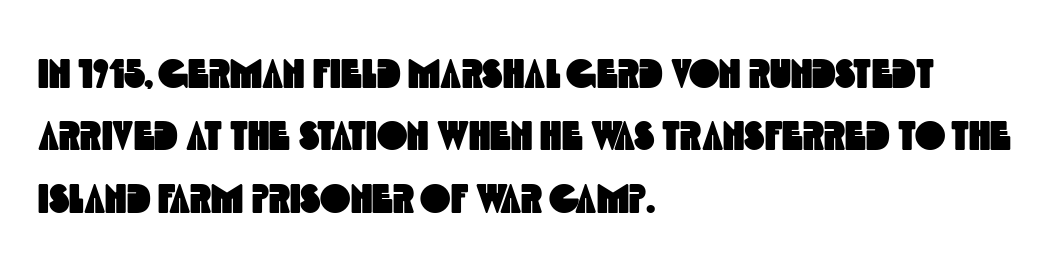
This rendering leaves character spacing at its baseline value. Line spacing here is normal. Here the designer chose a conventional face with non-uniform glyph widths. The rendering anchors every line to the left-hand side. The zone under the glyphs is completely vacant. Type style note: lacks serifs.
